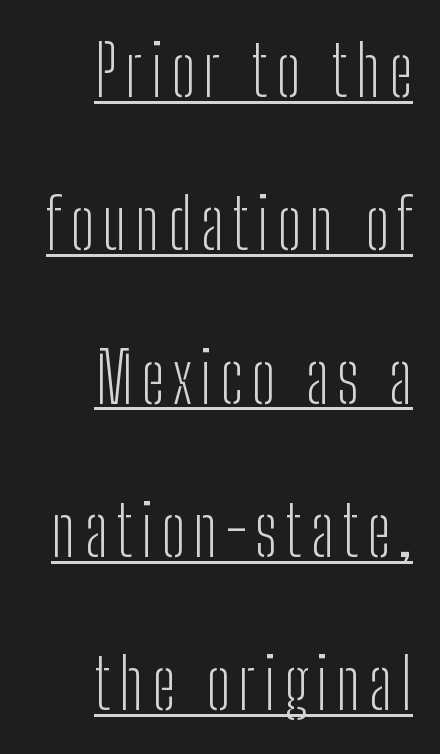
Q: Is the text bold? A: No.
Q: Is the text italic (slanted)? A: No, it is upright.
Q: Is the typeface a serif or a sans-serif typeface? A: Sans-serif.
Q: Is the text underlined? A: Yes.
Q: How is the paragraph aligned? A: Right-aligned.
Q: Is the spacing between lines tight, normal or loose? A: Loose.
Q: Width (condensed, normal, or wide)? A: Condensed.
Q: Stroke contrast? A: Low.
Q: x-height? A: Medium.
Q: Monospaced? A: No.
